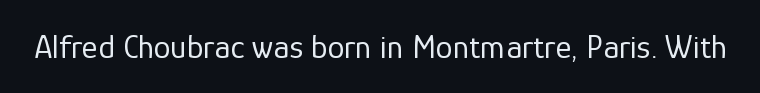
{"serif": "no", "italic": "no", "bold": "no", "weight": "regular", "width": "normal", "stroke_contrast": "low", "x_height": "medium", "monospaced": "no", "underline": "no", "letter_spacing": "normal", "letter_spacing_em": 0.0, "glyph_px": 34}
